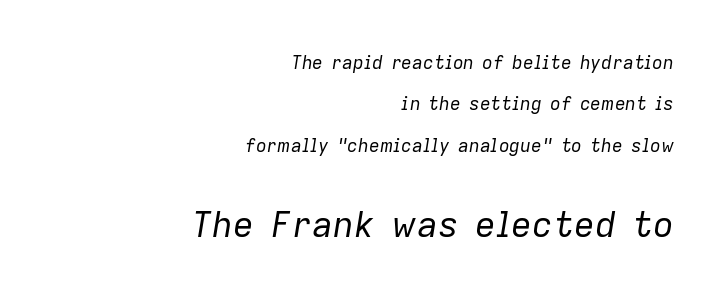
Unmarked baselines from the first word to the last. The glyphs look as if they've been sheared to an angle. Do the characters align in a grid? No, the font is proportional. Does the copy run flush right? Yes — the right margin is perfectly even.
